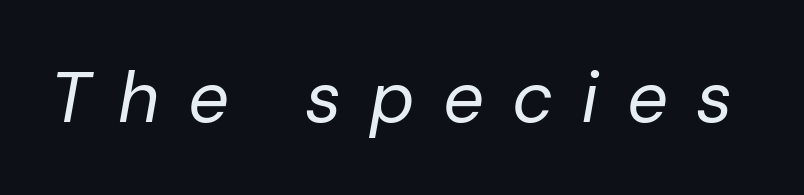
The image shows 72 px regular-weight type, italic (leaning right); set unusually wide letter spacing (+0.39 em), not underlined; low stroke contrast and a medium x-height.
